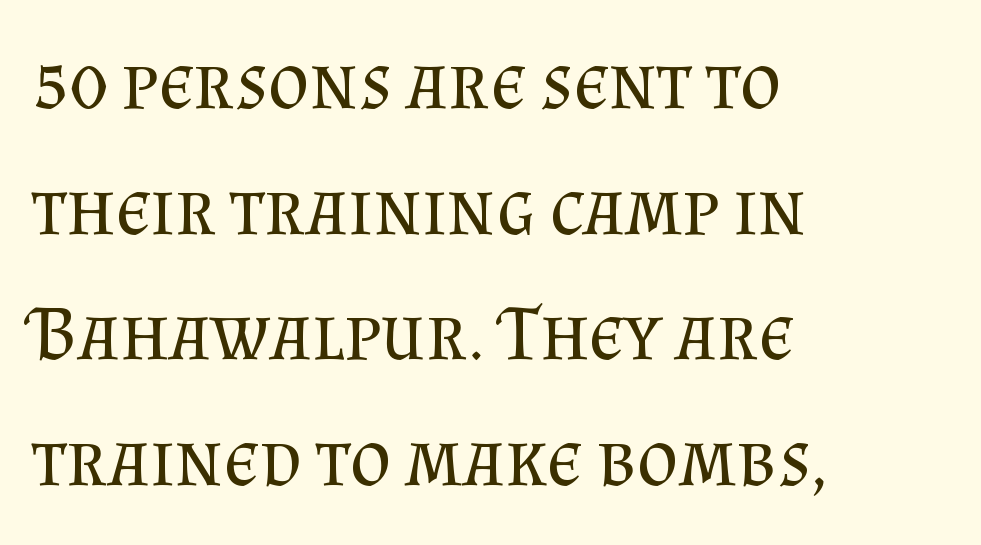
The image shows 79 px regular-weight serif type, upright; set left-aligned, normal line spacing (1.59x), normal letter spacing, not underlined; medium stroke contrast and a small x-height.
